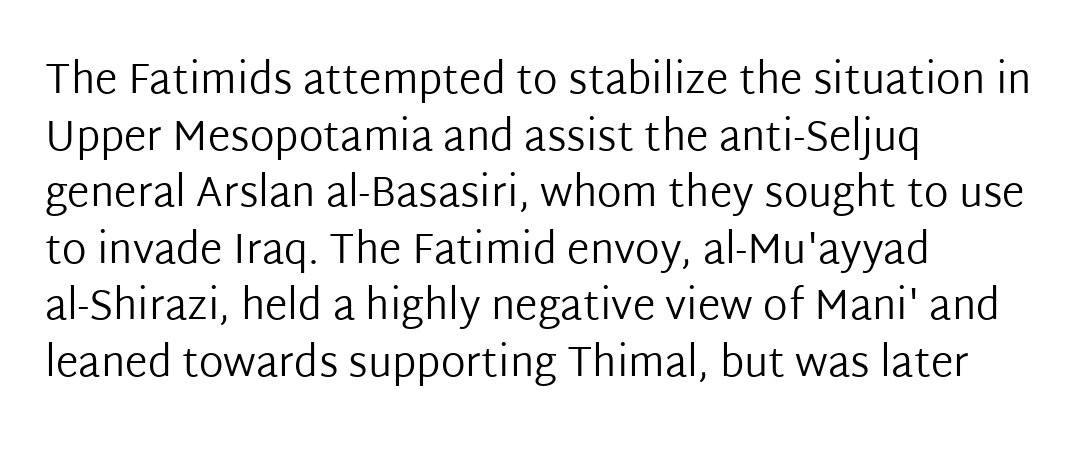
{"serif": "no", "italic": "no", "bold": "no", "weight": "regular", "width": "normal", "stroke_contrast": "low", "x_height": "medium", "monospaced": "no", "underline": "no", "align": "left", "line_spacing": "normal", "line_spacing_ratio": 1.38, "letter_spacing": "normal", "letter_spacing_em": 0.0, "glyph_px": 41}
